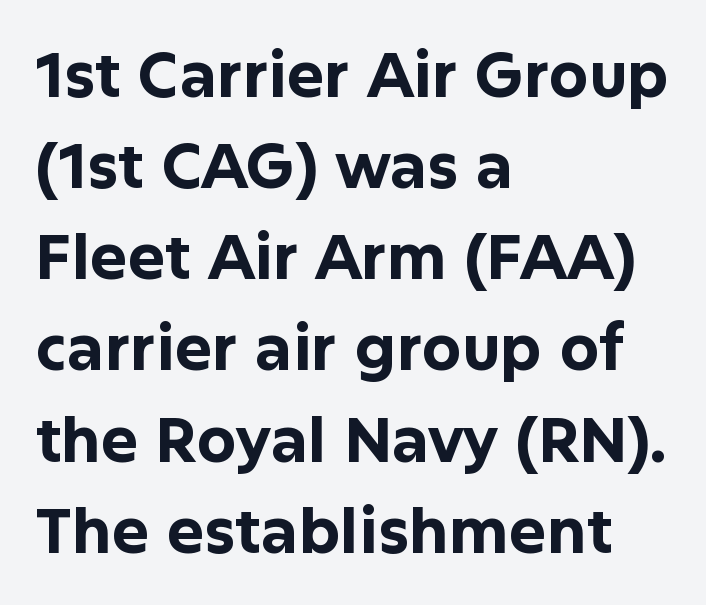
Do the letters lean? They stand straight. You'd pick this weight for a headline — it's a proper bold. Words float on clear page, feet unadorned. Each letter keeps its own natural width here, so spacing adapts to shape.
